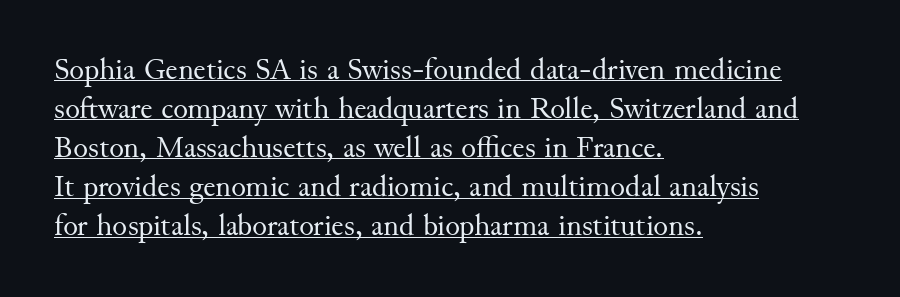
Weight: not bold — regular or lighter. The sample's only ornament is a line tracing under the words. Note the varied advance widths — an 'i' is clearly narrower than an 'm'. The letterforms sit shoulder to shoulder at normal distance.
